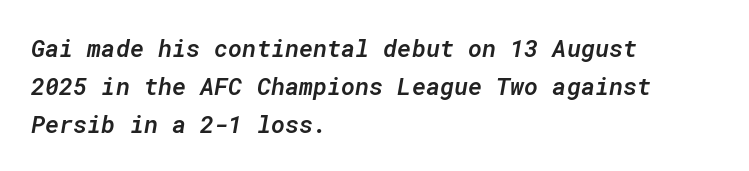
The image shows 24 px text type, italic (leaning right); set left-aligned, normal line spacing (1.58x), normal letter spacing, not underlined.
